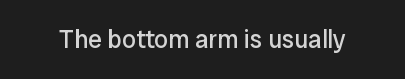
The image shows 25 px text type, upright; set normal letter spacing, not underlined.
